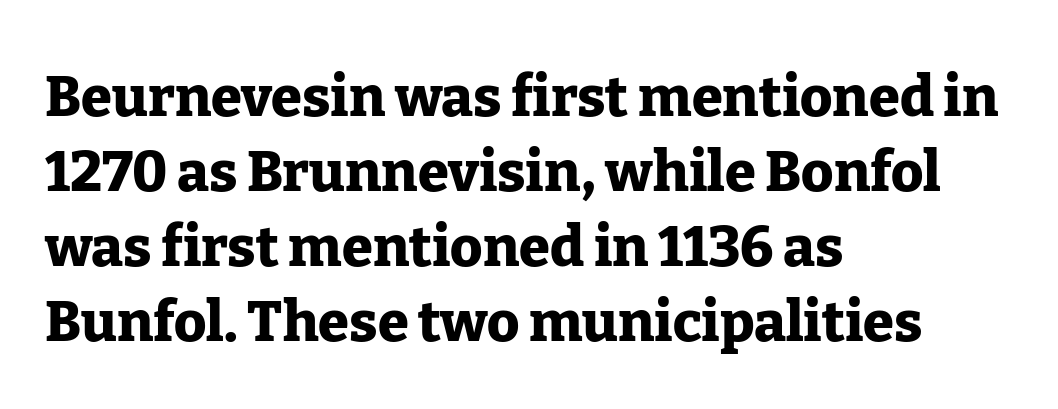
Q: Is the text bold? A: Yes.
Q: Is the text italic (slanted)? A: No, it is upright.
Q: Is the typeface a serif or a sans-serif typeface? A: Serif.
Q: Is the text underlined? A: No.
Q: How is the paragraph aligned? A: Left-aligned.
Q: Is the spacing between letters normal or unusually wide? A: Normal.
Q: Is the spacing between lines tight, normal or loose? A: Normal.
Q: Width (condensed, normal, or wide)? A: Normal.
Q: Stroke contrast? A: Low.
Q: x-height? A: Medium.
Q: Monospaced? A: No.
